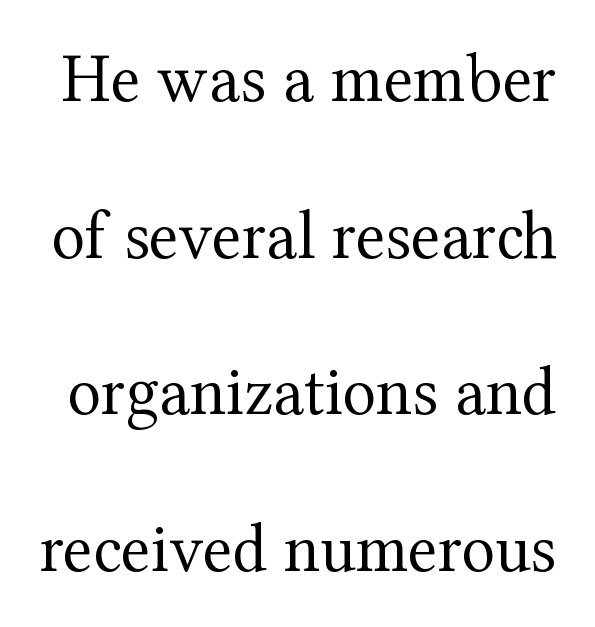
Does the lettering tilt? It doesn't — this is upright. Heft: none added — not bold. Is there much room between lines? Yes — plenty of vertical air separates them. Short note: letters normally spaced. The font family rendered here belongs to the serif group.
